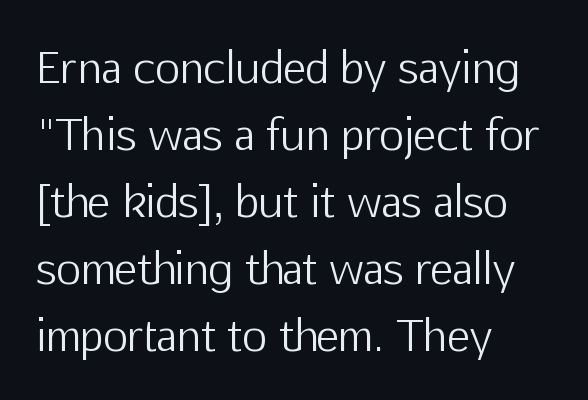
Quick note: not italic, upright. The passage shown is not underscored anywhere. The rag falls on the right side of this text block. Each letter keeps its own natural width here, so spacing adapts to shape. Tracking here is standard; glyphs follow each other at the usual distance.
